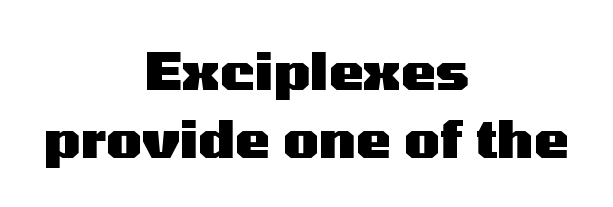
{"serif": "no", "italic": "no", "bold": "yes", "weight": "heavy", "width": "wide", "stroke_contrast": "medium", "x_height": "medium", "monospaced": "no", "underline": "no", "align": "center", "line_spacing": "normal", "line_spacing_ratio": 1.3, "letter_spacing": "normal", "letter_spacing_em": 0.0, "glyph_px": 52}
